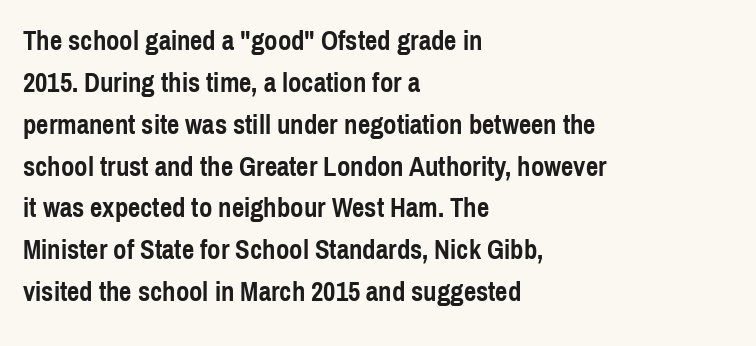
Q: Is the text bold? A: Yes.
Q: Is the text italic (slanted)? A: No, it is upright.
Q: Is the text underlined? A: No.
Q: How is the paragraph aligned? A: Left-aligned.
Q: Is the spacing between letters normal or unusually wide? A: Normal.
Q: Is the spacing between lines tight, normal or loose? A: Normal.
